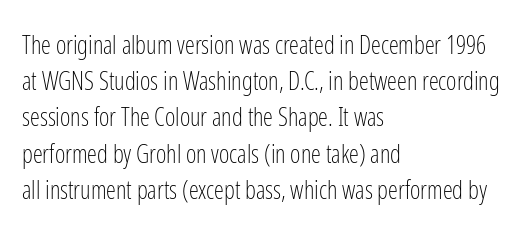
{"italic": "no", "bold": "no", "underline": "no", "align": "left", "line_spacing": "normal", "line_spacing_ratio": 1.45, "letter_spacing": "normal", "letter_spacing_em": 0.0, "glyph_px": 25}
